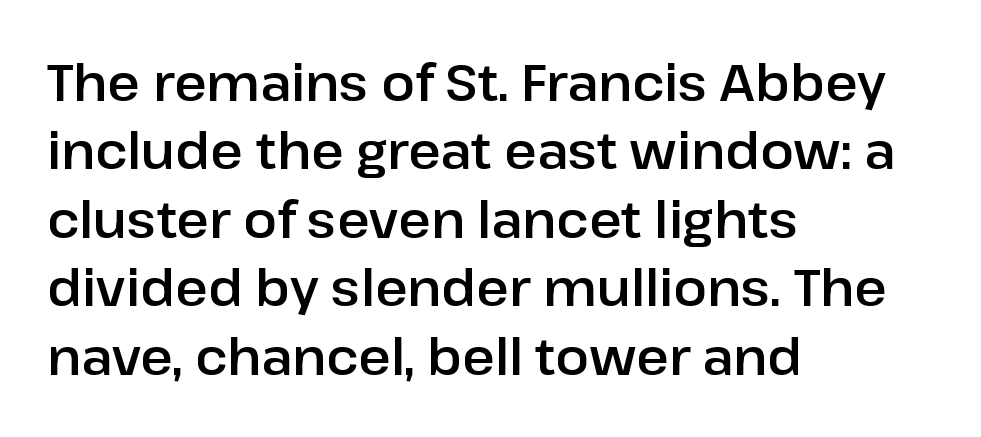
{"serif": "no", "italic": "no", "width": "normal", "stroke_contrast": "low", "x_height": "medium", "monospaced": "no", "underline": "no", "align": "left", "line_spacing": "normal", "line_spacing_ratio": 1.37, "letter_spacing": "normal", "letter_spacing_em": 0.0, "glyph_px": 50}
